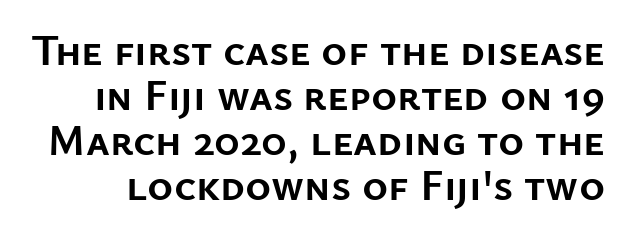
This sample uses plain, unmodified letter spacing. The strip under each line holds only bare page. The rendering shows plain stroke endings on the letterforms — a sans-serif design. Leading is clearly below the norm, producing a dense column.
